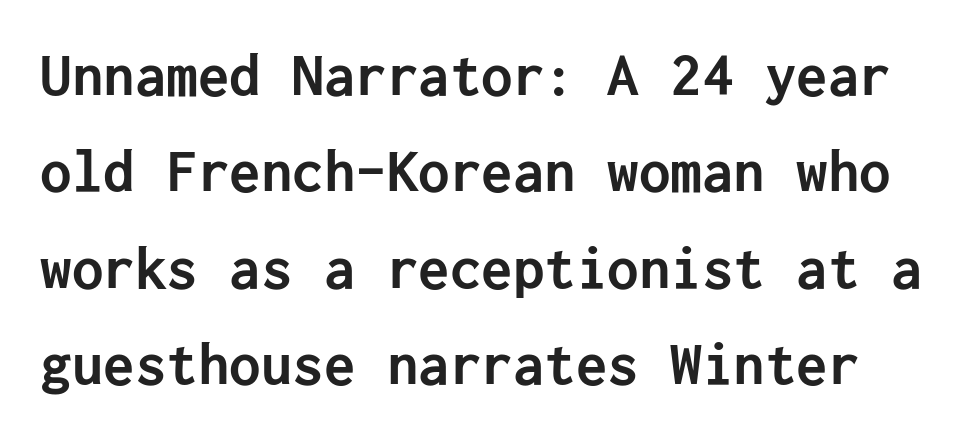
The image shows 63 px semibold sans-serif type, upright; set normal line spacing (1.53x), normal letter spacing, not underlined; low stroke contrast and a medium x-height.
